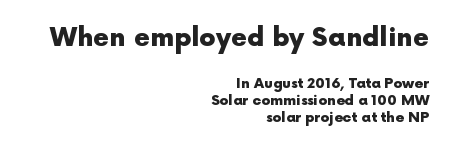
{"italic": "no", "bold": "yes", "underline": "no", "align": "right", "line_spacing_ratio": 1.22, "letter_spacing": "normal", "letter_spacing_em": 0.0, "larger_block": "first", "size_ratio": 1.86, "glyph_px": 26}
